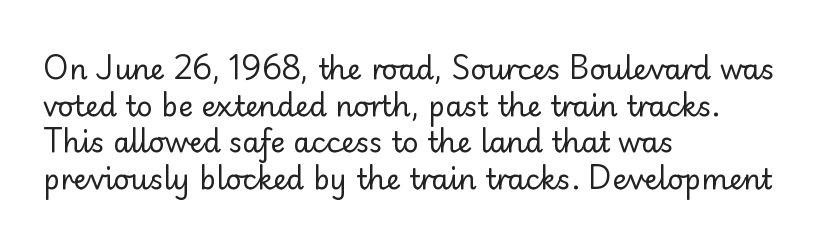
Q: Is the text bold? A: No.
Q: Is the text italic (slanted)? A: No, it is upright.
Q: Is the typeface a serif or a sans-serif typeface? A: Sans-serif.
Q: Is the text underlined? A: No.
Q: How is the paragraph aligned? A: Left-aligned.
Q: Is the spacing between letters normal or unusually wide? A: Normal.
Q: Is the spacing between lines tight, normal or loose? A: Normal.
Q: Width (condensed, normal, or wide)? A: Normal.
Q: Stroke contrast? A: Low.
Q: x-height? A: Small.
Q: Monospaced? A: No.
